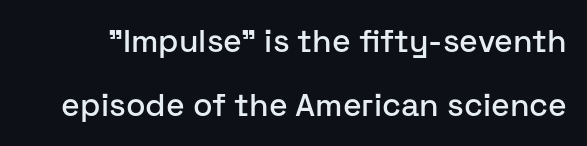
{"serif": "no", "italic": "no", "width": "normal", "stroke_contrast": "low", "x_height": "medium", "monospaced": "no", "underline": "no", "line_spacing": "loose", "line_spacing_ratio": 1.99, "letter_spacing": "normal", "letter_spacing_em": 0.0, "glyph_px": 32}
